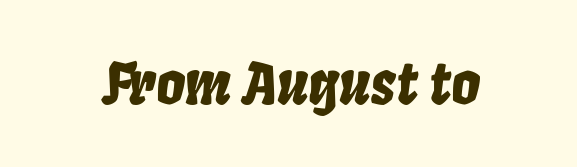
Q: Is the text italic (slanted)? A: Yes, it leans right by about 8 degrees.
Q: Is the text underlined? A: No.
Q: Is the spacing between letters normal or unusually wide? A: Normal.
Q: Width (condensed, normal, or wide)? A: Condensed.
Q: Stroke contrast? A: Low.
Q: x-height? A: Large.
Q: Monospaced? A: No.
